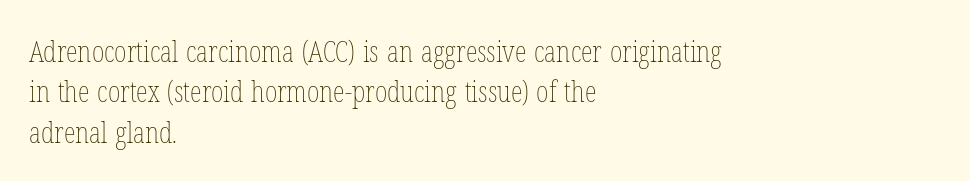
Descenders hang freely into open space. The rendering keeps characters at their native spacing. Where is the straight margin? On the left. The vertical gap from one line to the next is medium. On a weight scale, this lands at 450 or below.
